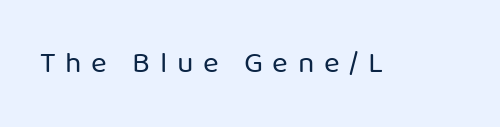
Classification — sans serif. The face looks like a standard text weight, possibly lighter. Is this a fixed-width face? No — the glyphs have proportional, varying widths. Unmarked baselines from the first word to the last. Quick note: not italic, upright.
